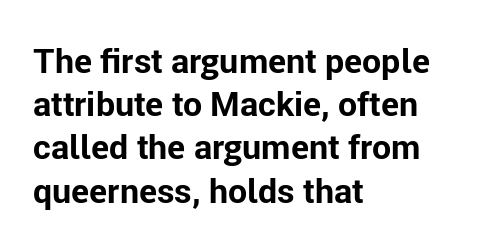
Inter-character spacing is left at the font's built-in metrics. Designer's note — italics off, roman on. Nope, no serifs anywhere on these letters. Glance below the letters and you will spot only blank space. Is there much room between lines? A standard amount, neither cramped nor airy. Proportional: the letters do not fall into vertical columns.
